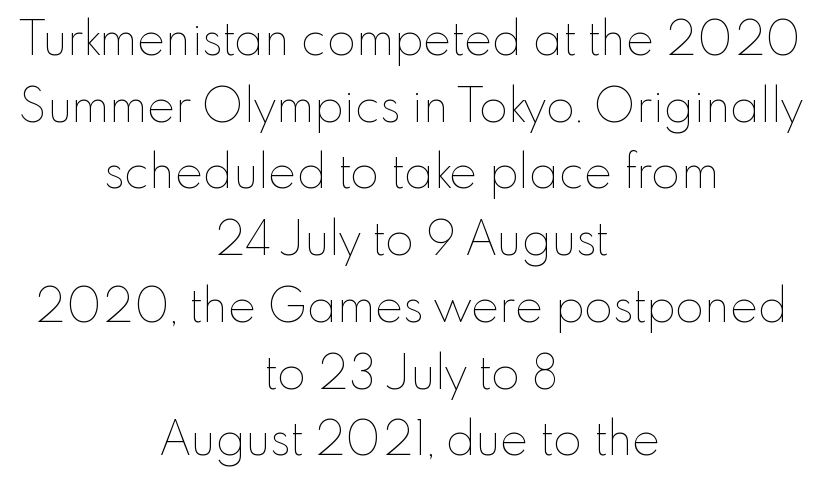
Compared with typical body copy, the letter spacing here is the same. Compared with typical paragraphs, the rows here are spaced about the same. The strip under each line holds only bare page. Weight class: somewhere from thin through regular. Note the varied advance widths — an 'i' is clearly narrower than an 'm'.
